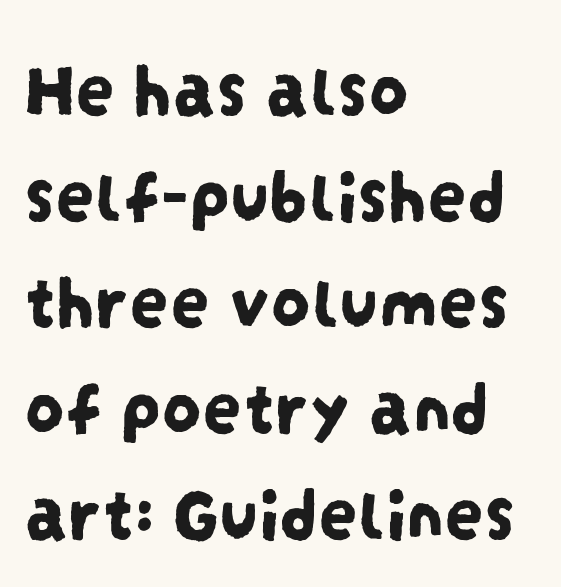
The image shows 78 px condensed sans-serif type; set left-aligned, normal line spacing (1.36x), normal letter spacing, not underlined; low stroke contrast and a large x-height.
